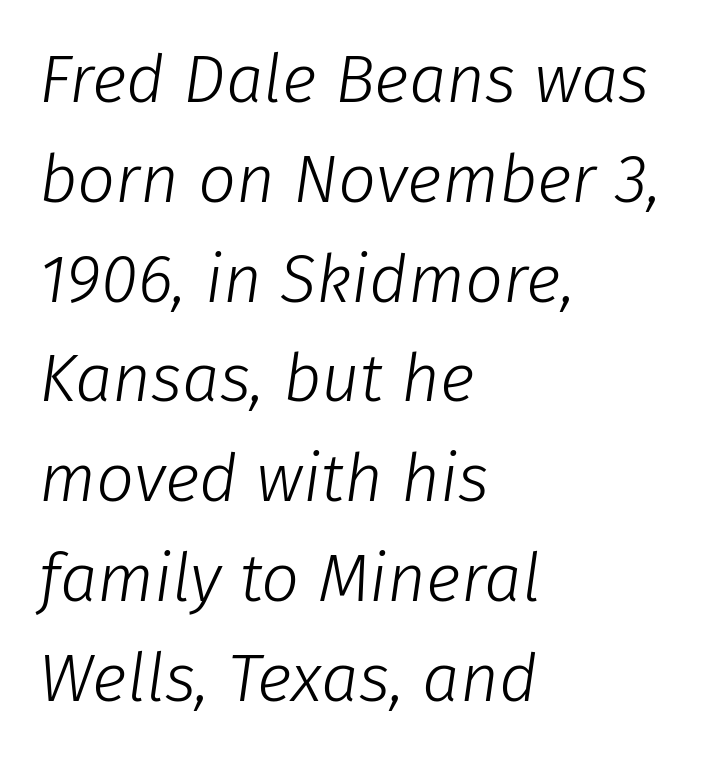
The letters look calm and open, with moderate or lighter stems. The lines sit at an ordinary, default distance from one another. This is oblique type, the kind used for emphasis or titles. A clean baseline with only descenders dipping below it. Character widths vary here, with narrow letters taking less room than wide ones. If you drew a ruler down the left edge, every line would touch it.
